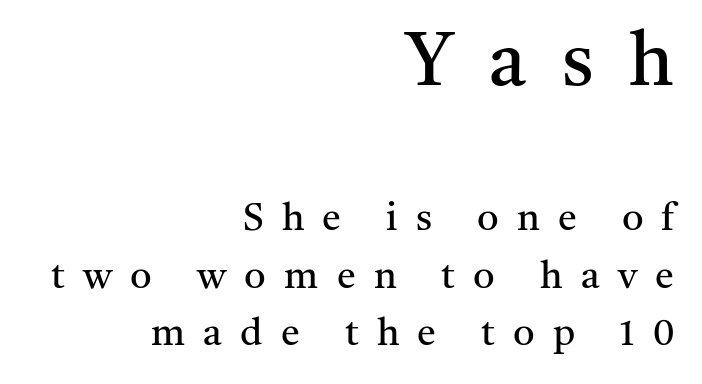
Q: Is the text bold? A: No.
Q: Is the text italic (slanted)? A: No, it is upright.
Q: Is the typeface a serif or a sans-serif typeface? A: Serif.
Q: Is the text underlined? A: No.
Q: How is the paragraph aligned? A: Right-aligned.
Q: Is the spacing between letters normal or unusually wide? A: Unusually wide.
Q: Is the spacing between lines tight, normal or loose? A: Normal.
Q: Which block of text is set in a larger size, the first (top) or the second (bottom)? A: The first (top) one.
Q: Width (condensed, normal, or wide)? A: Normal.
Q: Stroke contrast? A: Medium.
Q: x-height? A: Medium.
Q: Monospaced? A: No.
